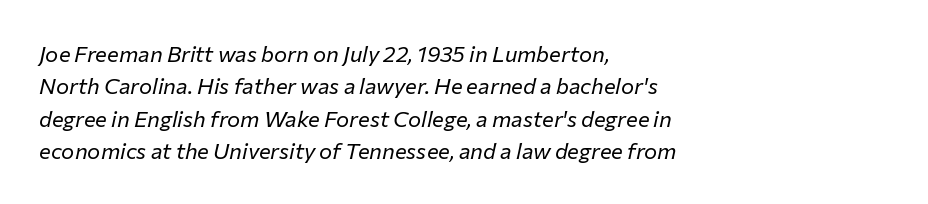
Q: Is the text bold? A: No.
Q: Is the text italic (slanted)? A: Yes, it leans right by about 12 degrees.
Q: Is the text underlined? A: No.
Q: How is the paragraph aligned? A: Left-aligned.
Q: Is the spacing between letters normal or unusually wide? A: Normal.
Q: Is the spacing between lines tight, normal or loose? A: Normal.
